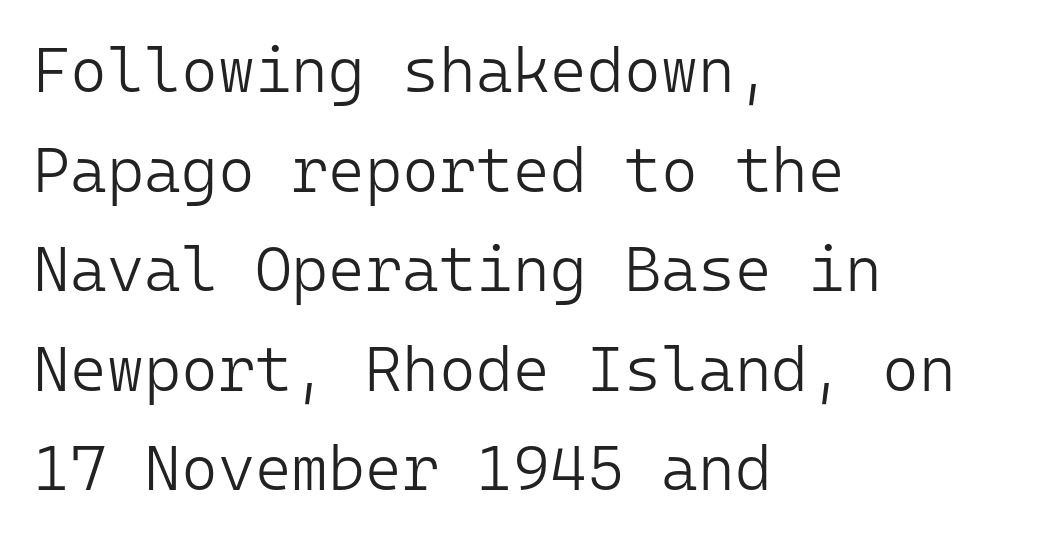
The image shows 63 px light sans-serif type, upright, monospaced; set left-aligned, normal line spacing (1.58x), normal letter spacing, not underlined; low stroke contrast and a medium x-height.
